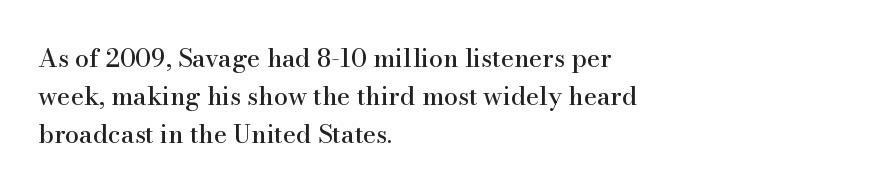
Plain, unruled lines of type. Each word holds together tightly as a unit, with standard inter-letter gaps. Every row of glyphs begins at an identical x-position on the left. Leading matches the norm, producing a regular column.
